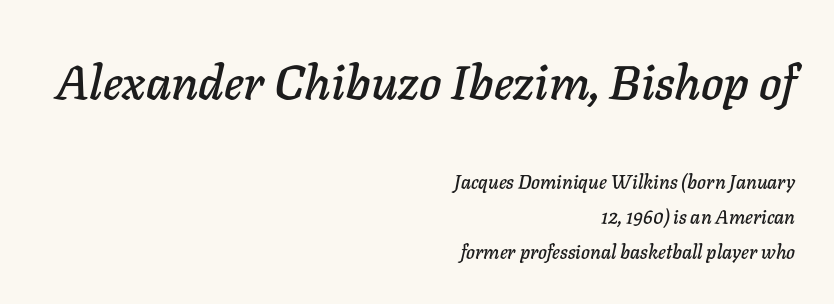
The image shows 48 px text type, italic (leaning right); set right-aligned, line spacing 1.83x, normal letter spacing, not underlined; the first (top) block is 2.53x larger; low stroke contrast and a medium x-height.
